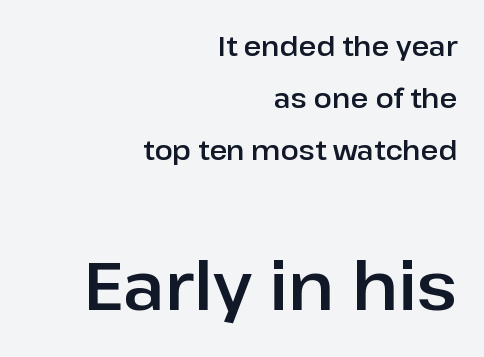
The image shows 68 px sans-serif type, upright; set right-aligned, loose line spacing (1.92x), normal letter spacing, not underlined; the second (bottom) block is 2.52x larger; low stroke contrast and a medium x-height.
